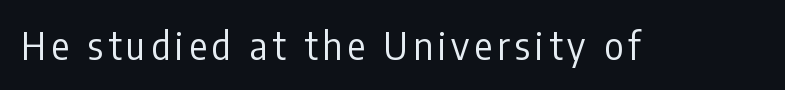
Descenders are the only things crossing below the line. Serifs: no, the terminals of the letterforms are clean. Weight class: somewhere from thin through regular. Notice how the stems are strictly vertical — no italics here.
